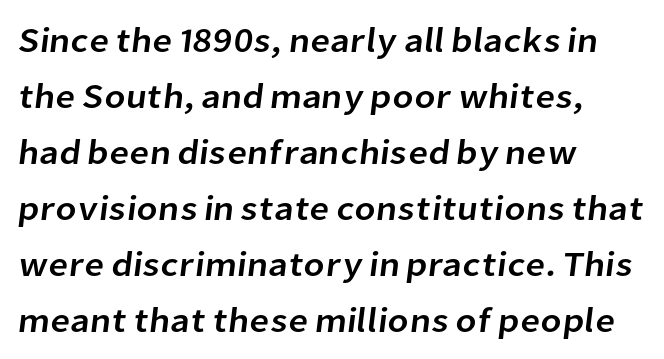
The image shows 35 px sans-serif type; set left-aligned, normal line spacing (1.6x), normal letter spacing, not underlined; low stroke contrast and a medium x-height.
